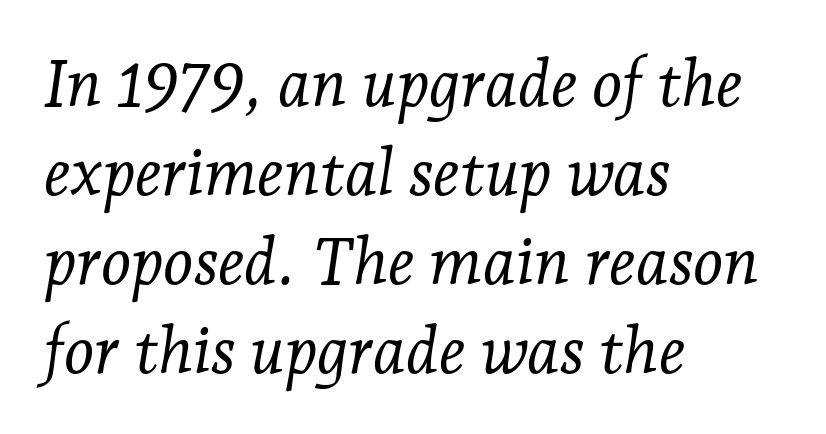
Q: Is the text bold? A: No.
Q: Is the text italic (slanted)? A: Yes, it leans right by about 7 degrees.
Q: Is the typeface a serif or a sans-serif typeface? A: Serif.
Q: Is the text underlined? A: No.
Q: How is the paragraph aligned? A: Left-aligned.
Q: Is the spacing between letters normal or unusually wide? A: Normal.
Q: Is the spacing between lines tight, normal or loose? A: Normal.
Q: Width (condensed, normal, or wide)? A: Normal.
Q: Stroke contrast? A: Low.
Q: x-height? A: Medium.
Q: Monospaced? A: No.
